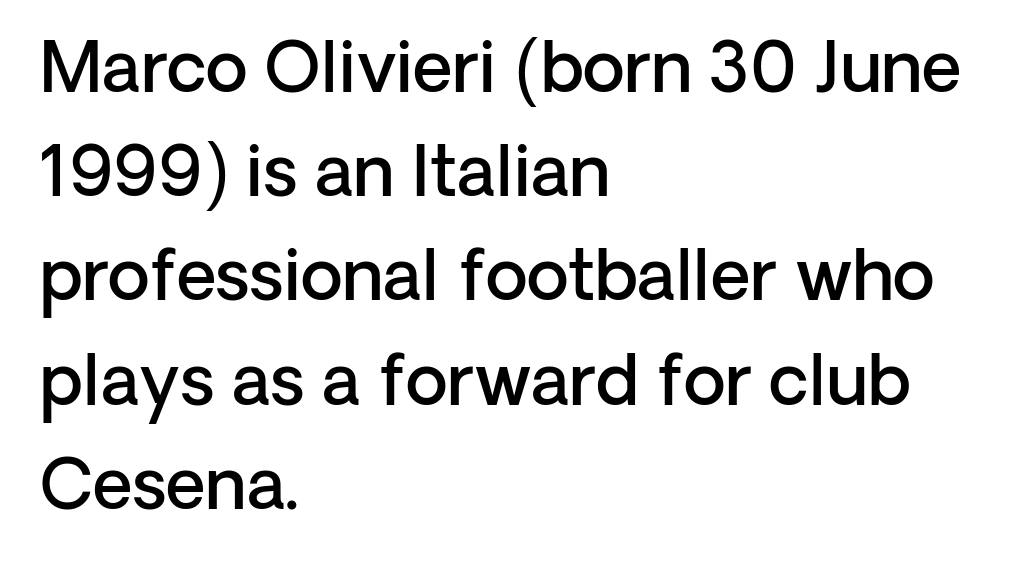
{"serif": "no", "italic": "no", "bold": "semi", "weight": "semibold", "width": "normal", "stroke_contrast": "low", "x_height": "medium", "monospaced": "no", "underline": "no", "align": "left", "line_spacing": "normal", "line_spacing_ratio": 1.51, "letter_spacing": "normal", "letter_spacing_em": 0.0, "glyph_px": 69}
